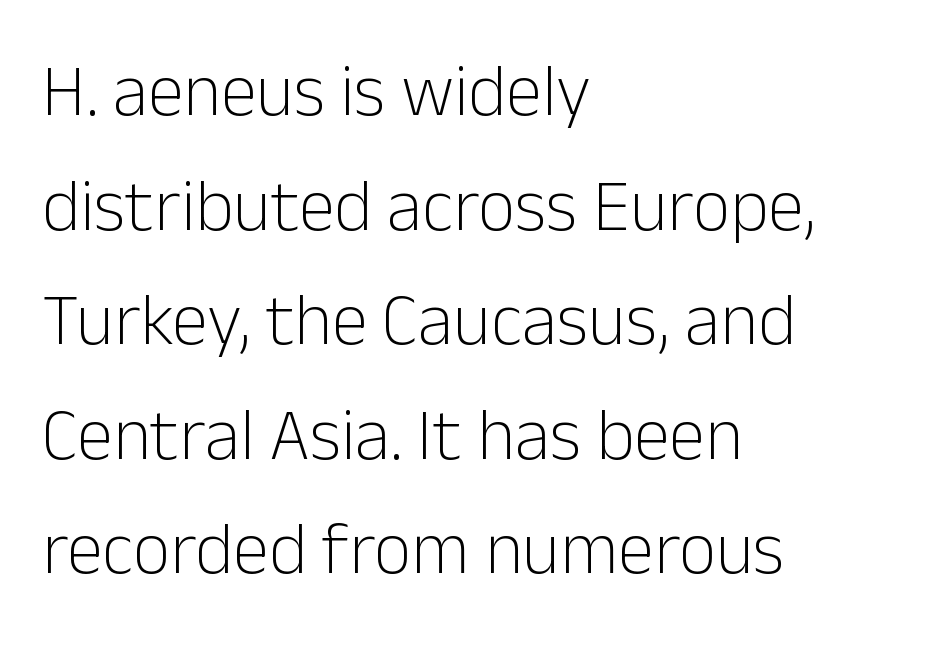
Compared with a centered layout, this one pins lines to the left instead. Vertically, the passage feels balanced, rows spaced as you'd expect. Letter spacing: default. No extra ink here — the face is not bold. These lines are composed in type without serifs.
